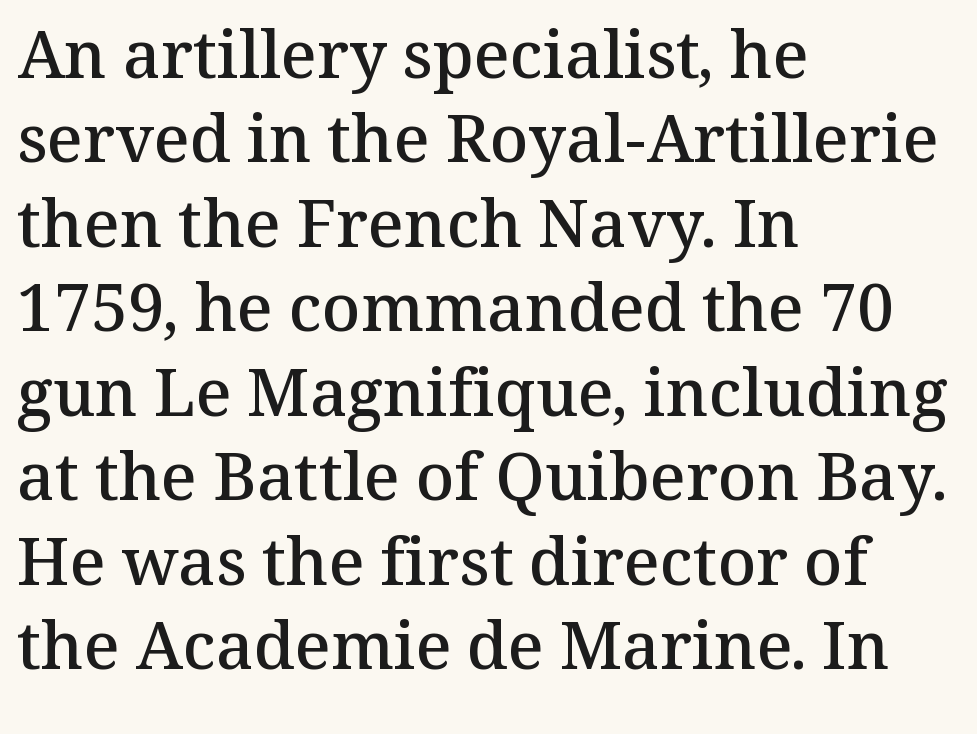
The image shows 66 px semibold serif type, upright; set left-aligned, normal line spacing (1.28x), normal letter spacing, not underlined; medium stroke contrast and a medium x-height.
